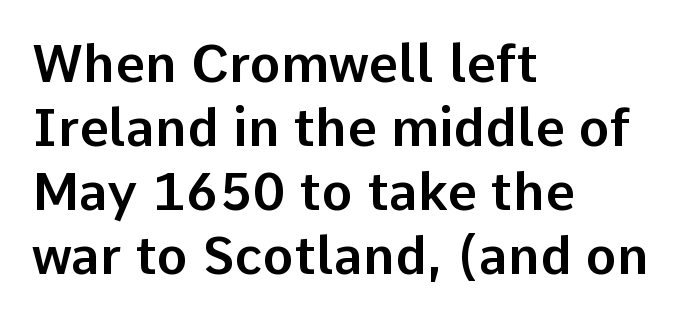
This is sans-serif lettering, the kind often seen on screens and signage. Caption: multi-line text, flush left, ragged right. No word sits above an underline. Posture: straight, roman, zero tilt. The face used here is proportionally spaced, like ordinary book or web type. Letter spacing: default.
